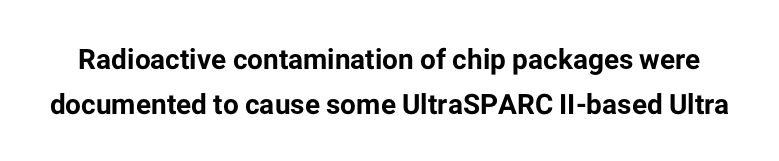
Q: Is the text bold? A: Yes.
Q: Is the text italic (slanted)? A: No, it is upright.
Q: Is the typeface a serif or a sans-serif typeface? A: Sans-serif.
Q: Is the text underlined? A: No.
Q: Is the spacing between letters normal or unusually wide? A: Normal.
Q: Is the spacing between lines tight, normal or loose? A: Normal.
Q: Width (condensed, normal, or wide)? A: Normal.
Q: Stroke contrast? A: Low.
Q: x-height? A: Medium.
Q: Monospaced? A: No.
